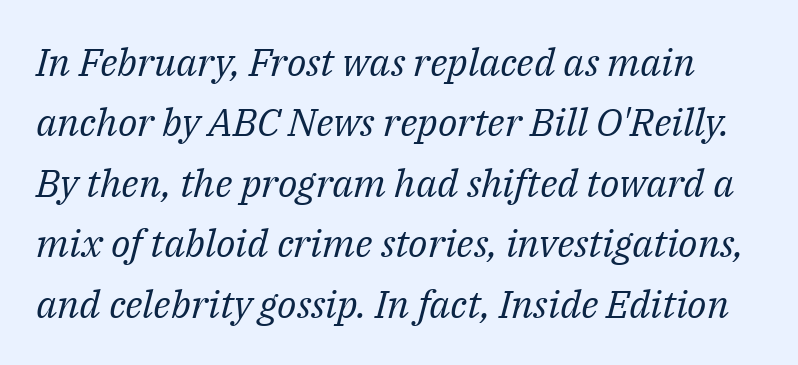
{"serif": "yes", "italic": "yes", "lean": "right", "slant_degrees": 14, "bold": "no", "weight": "regular", "width": "normal", "stroke_contrast": "medium", "x_height": "medium", "monospaced": "no", "underline": "no", "line_spacing": "normal", "line_spacing_ratio": 1.55, "letter_spacing": "normal", "letter_spacing_em": 0.0, "glyph_px": 39}
